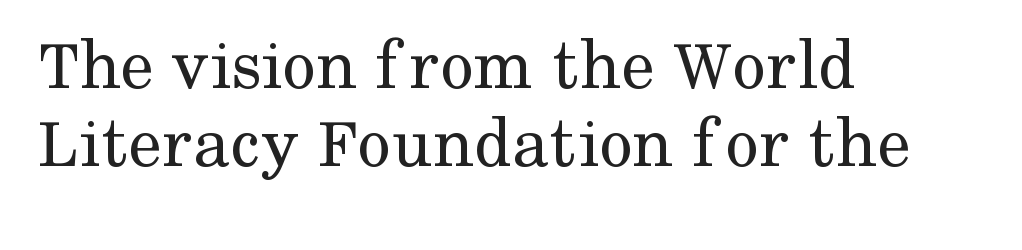
The image shows 74 px regular-weight serif type, upright; set left-aligned, tight line spacing (1.05x), normal letter spacing, not underlined; medium stroke contrast and a medium x-height.
